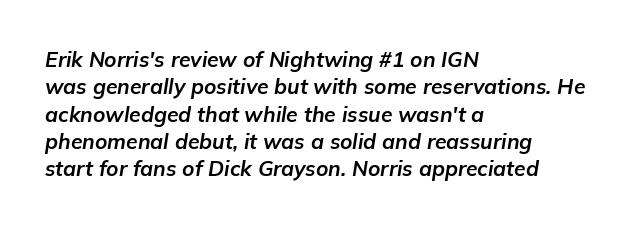
This is heavy type, rendered in bold. Inter-character spacing is left at the font's built-in metrics. Whoever set this chose a conventional vertical rhythm. There's an unmistakable incline to the writing here.
